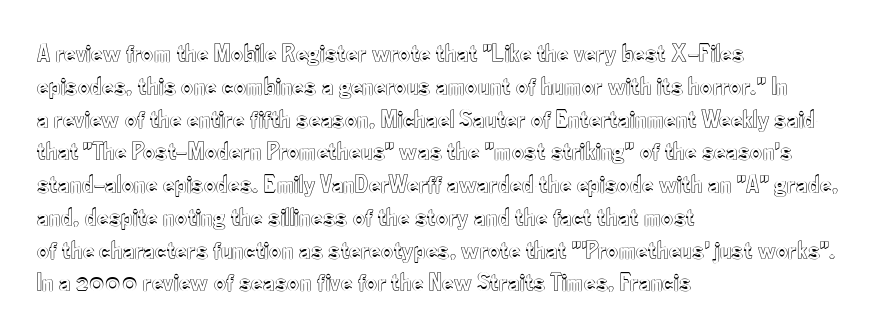
{"italic": "no", "underline": "no", "align": "left", "line_spacing": "normal", "line_spacing_ratio": 1.26, "letter_spacing": "normal", "letter_spacing_em": 0.0, "glyph_px": 26}
